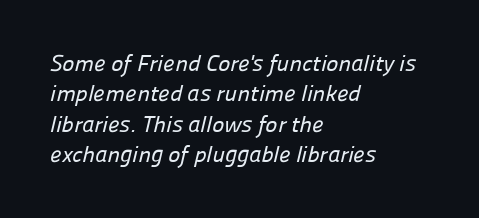
Each line starts at the same left margin while the right side varies. No extra tracking has been applied to these lines. One glance says typical: line gaps are just what's usual. The strip under each line holds only bare page.
